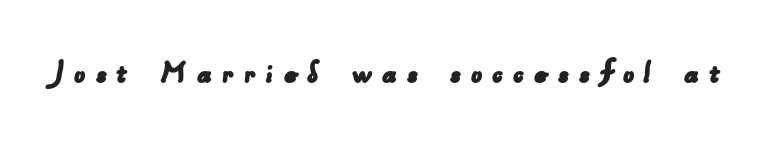
Q: Is the typeface a serif or a sans-serif typeface? A: Sans-serif.
Q: Is the text underlined? A: No.
Q: Is the spacing between letters normal or unusually wide? A: Unusually wide.
Q: Width (condensed, normal, or wide)? A: Normal.
Q: Stroke contrast? A: Low.
Q: x-height? A: Small.
Q: Monospaced? A: No.
